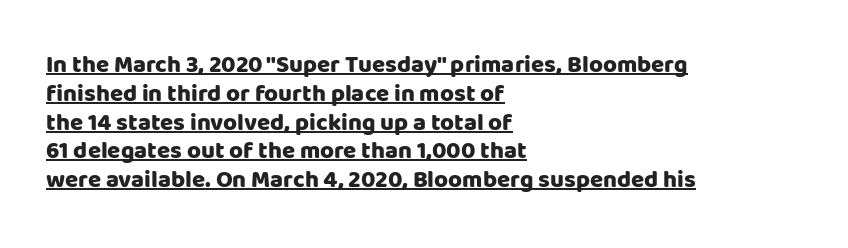
The rendering uses the underline text-decoration. Reading down the block, your eye returns to a fixed left position each line. Look at the stroke-to-counter ratio: heavy, a bold. These lines were composed using upright roman letters.
